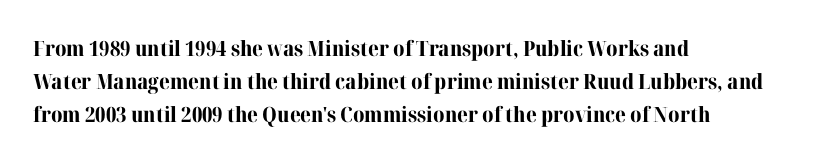
Weight check: bold — yes, fully. This rendering features lettering with no underline. This is the regular roman posture of the typeface. Is there much room between lines? A standard amount, neither cramped nor airy. No extra tracking has been applied to these lines. The rag falls on the right side of this text block.
